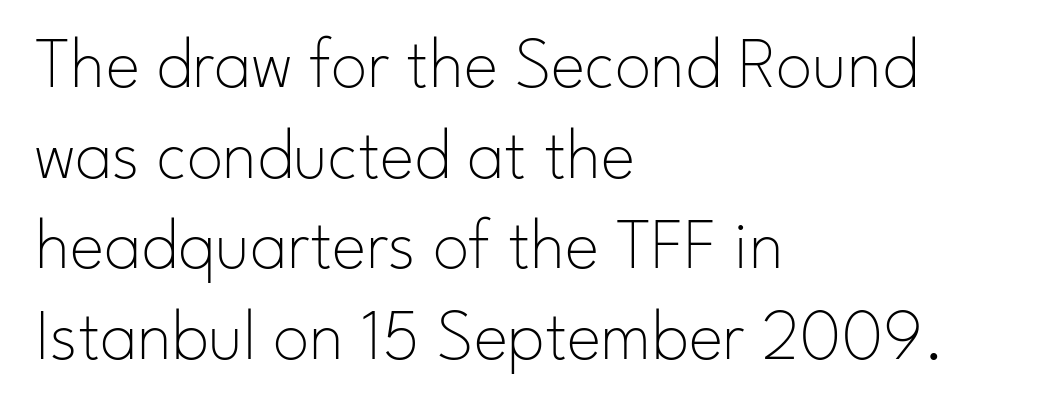
The image shows 73 px thin sans-serif type, upright; set left-aligned, line spacing 1.24x, normal letter spacing, not underlined; low stroke contrast and a small x-height.
